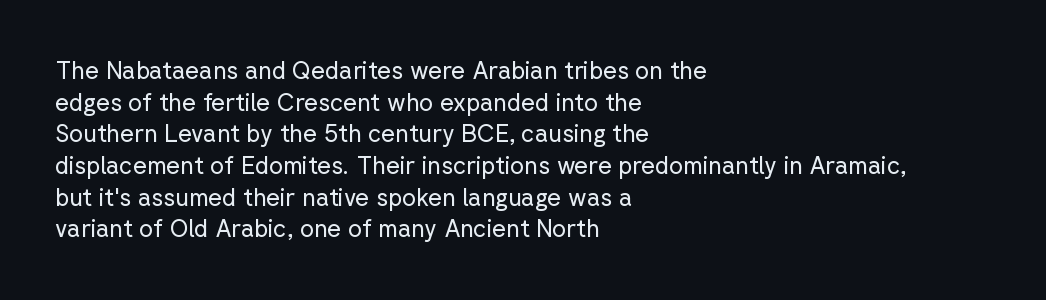
Q: Is the text bold? A: No.
Q: Is the text italic (slanted)? A: No, it is upright.
Q: Is the text underlined? A: No.
Q: How is the paragraph aligned? A: Left-aligned.
Q: Is the spacing between letters normal or unusually wide? A: Normal.
Q: Is the spacing between lines tight, normal or loose? A: Normal.
